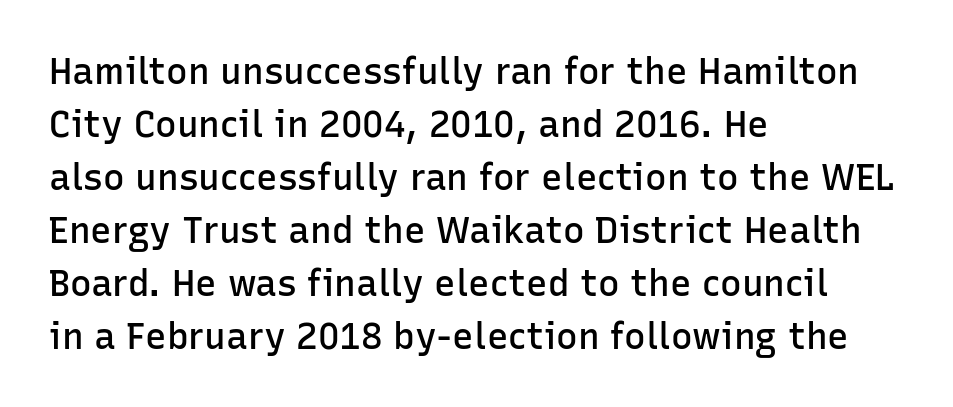
{"serif": "no", "italic": "no", "bold": "semi", "weight": "semibold", "width": "normal", "stroke_contrast": "low", "x_height": "medium", "monospaced": "no", "underline": "no", "align": "left", "line_spacing": "normal", "line_spacing_ratio": 1.47, "letter_spacing": "normal", "letter_spacing_em": 0.0, "glyph_px": 36}
